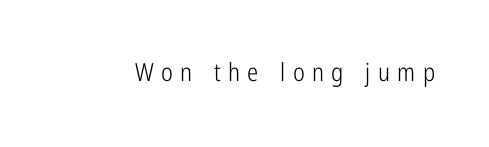
The image shows 25 px text type, upright; set unusually wide letter spacing (+0.3 em), not underlined.
